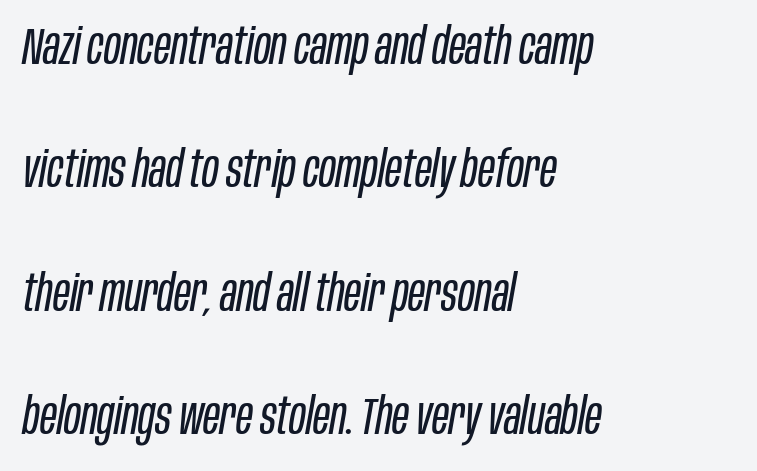
Between one letter and the next there's only the usual sliver of space. Plain, unruled lines of type. No chunkiness to these letters — they're not bold. Rows of type keep a wide berth in the vertical direction. Teacher's note: observe the even left margin — that is flush-left alignment. Italic: yes, the glyphs are oblique.
